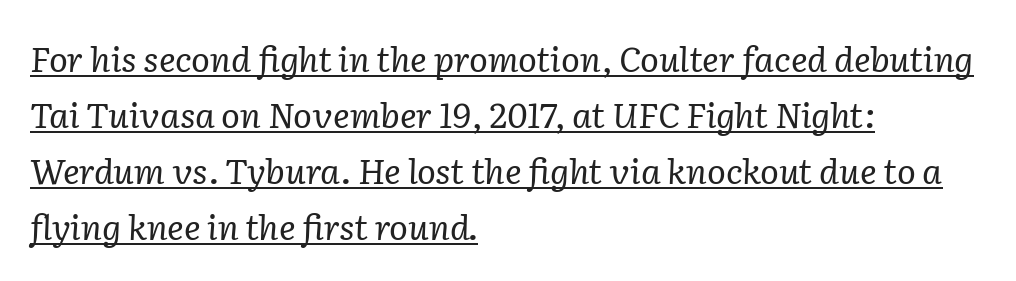
The image shows 35 px regular-weight serif type, italic (leaning right); set left-aligned, normal line spacing (1.6x), normal letter spacing, underlined; low stroke contrast and a medium x-height.
